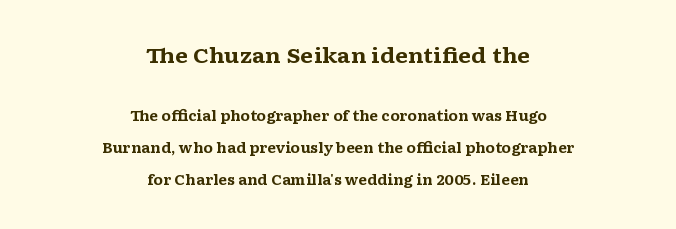
Compared with typical paragraphs, the rows here are farther apart. These lines keep a tight, regular rhythm from letter to letter. This is roman type, the default non-slanted kind. One-word summary of the alignment: center. Every letter is thick-stroked: bold, no question. The glyphs are unaccompanied by any horizontal stroke below them.
